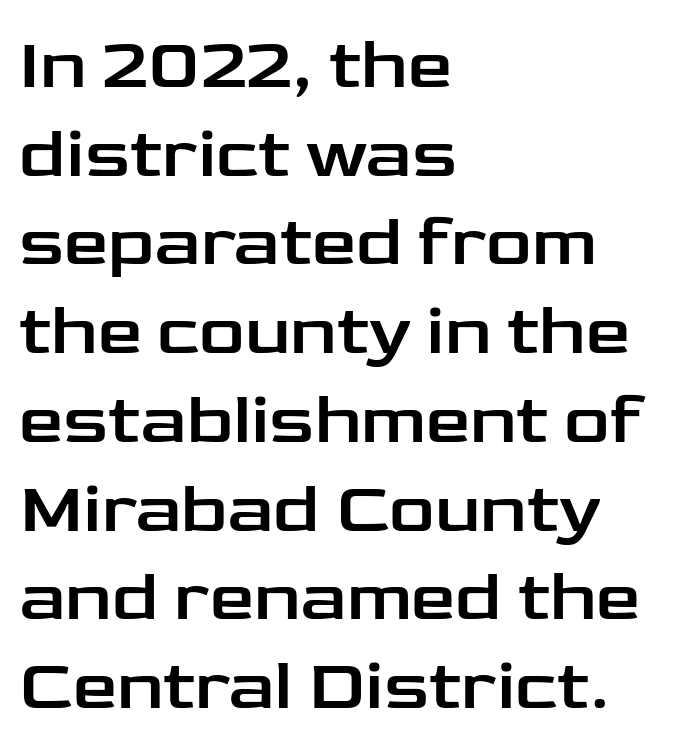
The image shows 71 px wide sans-serif type, upright; set left-aligned, normal line spacing (1.25x), normal letter spacing, not underlined; low stroke contrast and a medium x-height.
